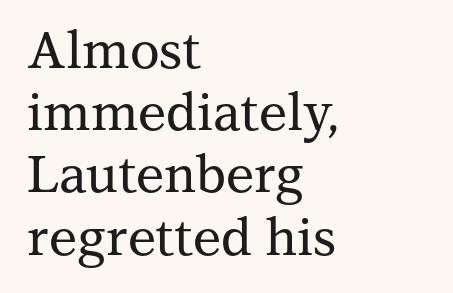
Q: Is the text italic (slanted)? A: No, it is upright.
Q: Is the typeface a serif or a sans-serif typeface? A: Serif.
Q: Is the text underlined? A: No.
Q: How is the paragraph aligned? A: Left-aligned.
Q: Is the spacing between letters normal or unusually wide? A: Normal.
Q: Width (condensed, normal, or wide)? A: Normal.
Q: Stroke contrast? A: Medium.
Q: x-height? A: Medium.
Q: Monospaced? A: No.
